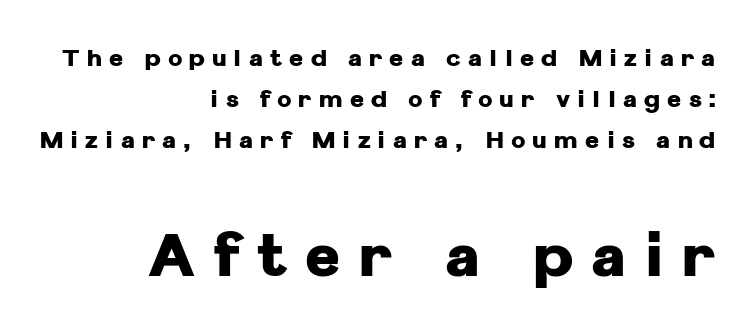
Is this a fixed-width face? No — the glyphs have proportional, varying widths. Normally led — the rows are evenly, conventionally spaced. Stroke thickness is high; the sample reads as a true bold. Unlike italic type, these characters show no tilt at all. Beneath every word, the page is bare. Compared with a flush-left layout, this one pins lines to the opposite, right side.
